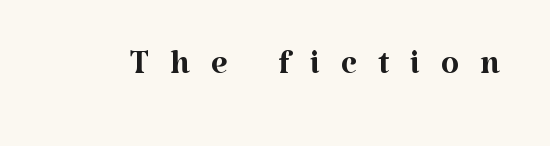
{"serif": "yes", "italic": "no", "bold": "no", "weight": "regular", "width": "normal", "stroke_contrast": "medium", "x_height": "medium", "monospaced": "no", "underline": "no", "letter_spacing": "wide", "letter_spacing_em": 0.45, "glyph_px": 47}
